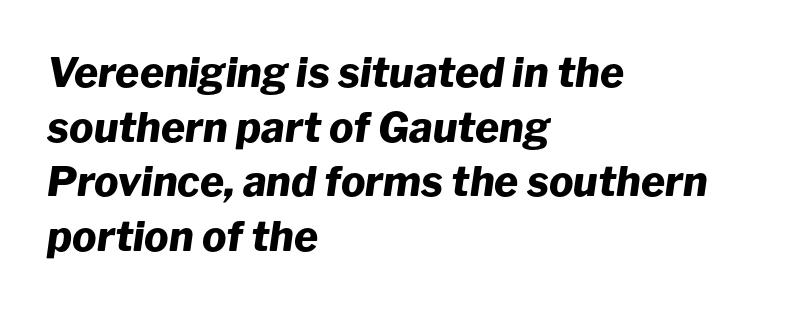
{"italic": "yes", "lean": "right", "slant_degrees": 8, "bold": "yes", "weight": "heavy", "width": "normal", "stroke_contrast": "low", "x_height": "medium", "monospaced": "no", "underline": "no", "align": "left", "line_spacing": "normal", "line_spacing_ratio": 1.33, "letter_spacing": "normal", "letter_spacing_em": 0.0, "glyph_px": 41}
